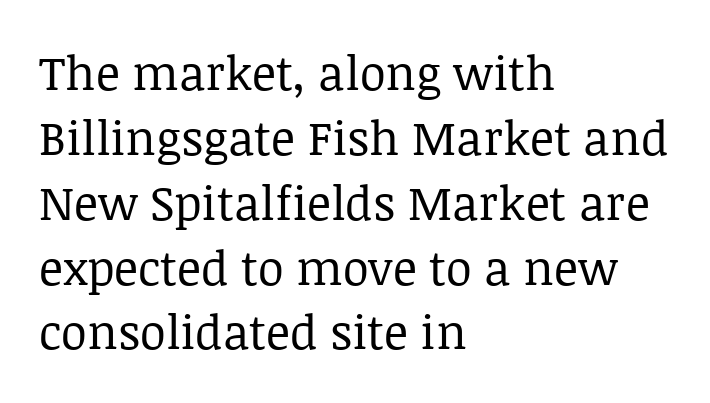
{"serif": "yes", "italic": "no", "bold": "no", "weight": "regular", "width": "normal", "stroke_contrast": "low", "x_height": "large", "monospaced": "no", "underline": "no", "align": "left", "line_spacing": "normal", "line_spacing_ratio": 1.38, "letter_spacing": "normal", "letter_spacing_em": 0.0, "glyph_px": 47}
